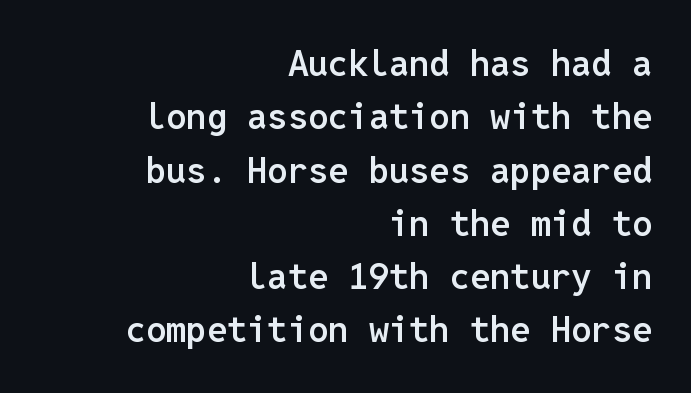
Q: Is the text bold? A: Semi-bold.
Q: Is the text italic (slanted)? A: No, it is upright.
Q: Is the typeface a serif or a sans-serif typeface? A: Sans-serif.
Q: Is the text underlined? A: No.
Q: How is the paragraph aligned? A: Right-aligned.
Q: Is the spacing between letters normal or unusually wide? A: Normal.
Q: Is the spacing between lines tight, normal or loose? A: Normal.
Q: Width (condensed, normal, or wide)? A: Normal.
Q: Stroke contrast? A: Low.
Q: x-height? A: Medium.
Q: Monospaced? A: Yes.
